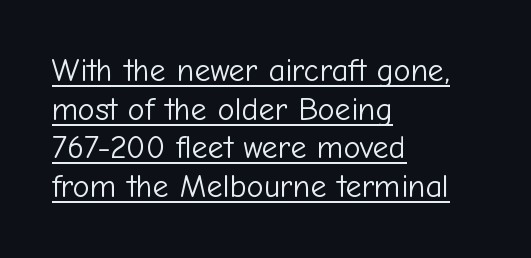
The image shows 32 px light sans-serif type, upright; set left-aligned, line spacing 1.21x, normal letter spacing, underlined; low stroke contrast and a medium x-height.
